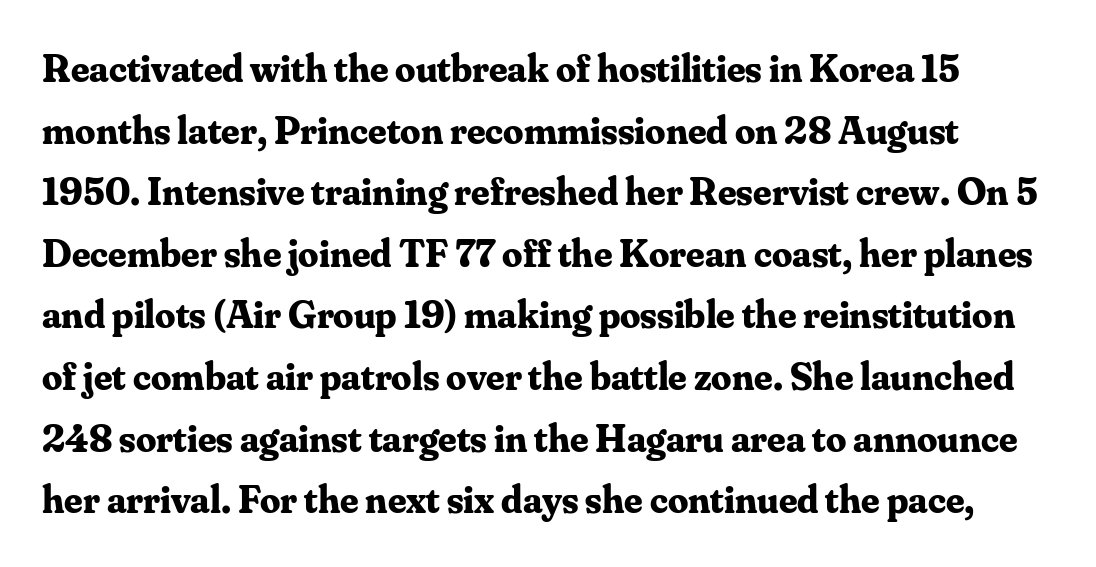
Q: Is the text bold? A: Yes.
Q: Is the text italic (slanted)? A: No, it is upright.
Q: Is the typeface a serif or a sans-serif typeface? A: Serif.
Q: Is the text underlined? A: No.
Q: Is the spacing between letters normal or unusually wide? A: Normal.
Q: Is the spacing between lines tight, normal or loose? A: Normal.
Q: Width (condensed, normal, or wide)? A: Normal.
Q: Stroke contrast? A: Medium.
Q: x-height? A: Small.
Q: Monospaced? A: No.
